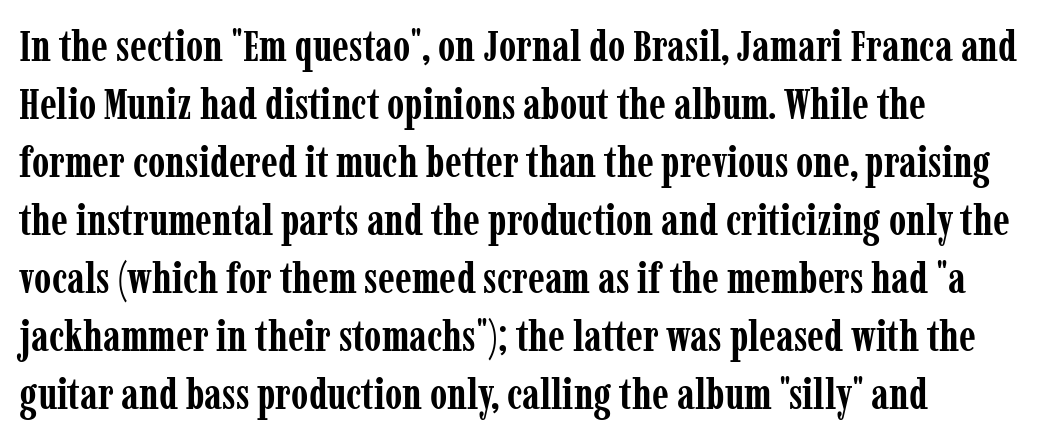
It's the straight-up-and-down kind of type. Does the type have serifs? Yes, each stem ends in a small foot. Proportional: the letters do not fall into vertical columns. Heavy-handed strokes throughout: this text is bold. A clean baseline with only descenders dipping below it.
